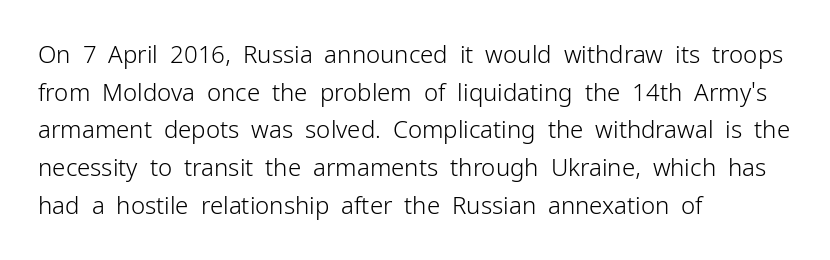
The setting favours the left margin, as ordinary paragraphs usually do. The face looks like a standard text weight, possibly lighter. Each row of text sits above clean, open space. Posture: straight, roman, zero tilt.
